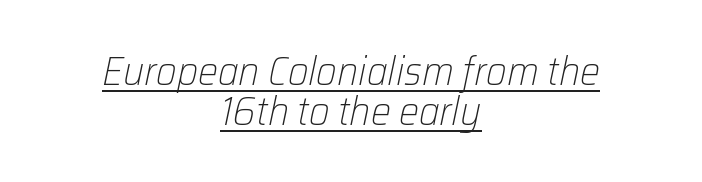
{"italic": "yes", "lean": "right", "slant_degrees": 12, "bold": "no", "weight": "light", "width": "normal", "stroke_contrast": "low", "x_height": "medium", "monospaced": "no", "underline": "yes", "align": "center", "line_spacing": "tight", "line_spacing_ratio": 1.0, "letter_spacing": "normal", "letter_spacing_em": 0.0, "glyph_px": 40}
